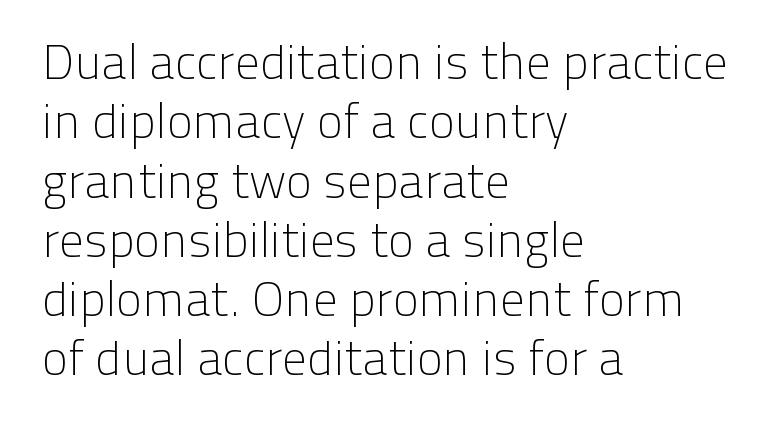
{"serif": "no", "italic": "no", "bold": "no", "weight": "light", "width": "normal", "stroke_contrast": "low", "x_height": "medium", "monospaced": "no", "underline": "no", "align": "left", "line_spacing_ratio": 1.21, "letter_spacing": "normal", "letter_spacing_em": 0.0, "glyph_px": 49}
